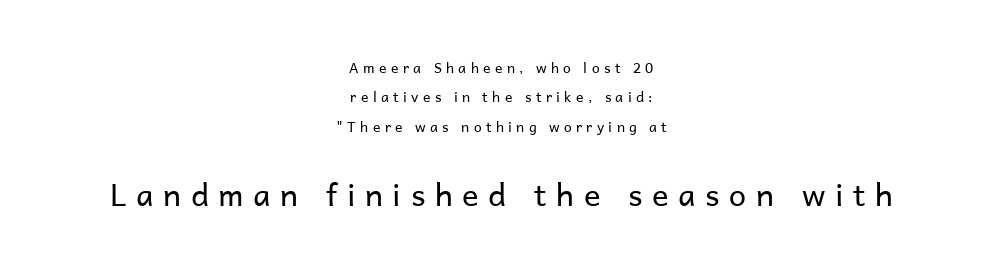
The font is comparable to plain body text, perhaps lighter. Tracking here is generous; glyphs stand well apart from one another. Think of a printed novel: that variable character pitch is what you see here. Letters rest on an invisible, unmarked baseline. Observe the absence of serifs on each vertical stroke in this sample.
